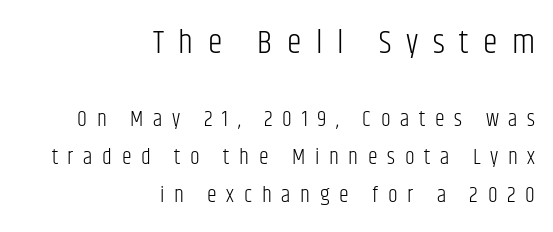
Q: Is the text bold? A: No.
Q: Is the text italic (slanted)? A: No, it is upright.
Q: Is the typeface a serif or a sans-serif typeface? A: Sans-serif.
Q: Is the text underlined? A: No.
Q: How is the paragraph aligned? A: Right-aligned.
Q: Is the spacing between letters normal or unusually wide? A: Unusually wide.
Q: Which block of text is set in a larger size, the first (top) or the second (bottom)? A: The first (top) one.
Q: Width (condensed, normal, or wide)? A: Condensed.
Q: Stroke contrast? A: Low.
Q: x-height? A: Large.
Q: Monospaced? A: No.
